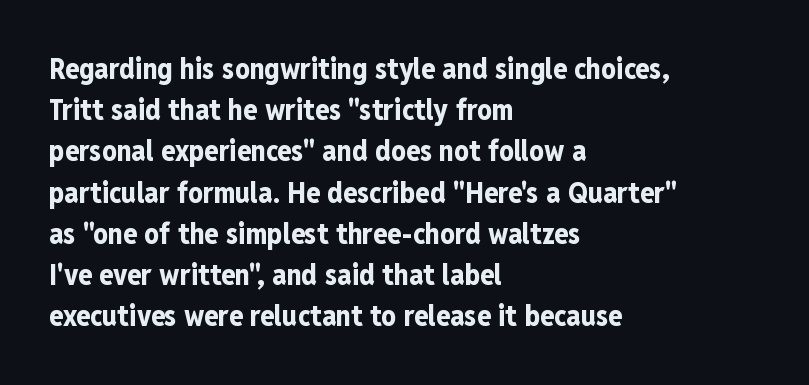
Q: Is the text bold? A: Yes.
Q: Is the text italic (slanted)? A: No, it is upright.
Q: Is the typeface a serif or a sans-serif typeface? A: Sans-serif.
Q: Is the text underlined? A: No.
Q: How is the paragraph aligned? A: Left-aligned.
Q: Is the spacing between letters normal or unusually wide? A: Normal.
Q: Is the spacing between lines tight, normal or loose? A: Normal.
Q: Width (condensed, normal, or wide)? A: Condensed.
Q: Stroke contrast? A: Low.
Q: x-height? A: Medium.
Q: Monospaced? A: No.
